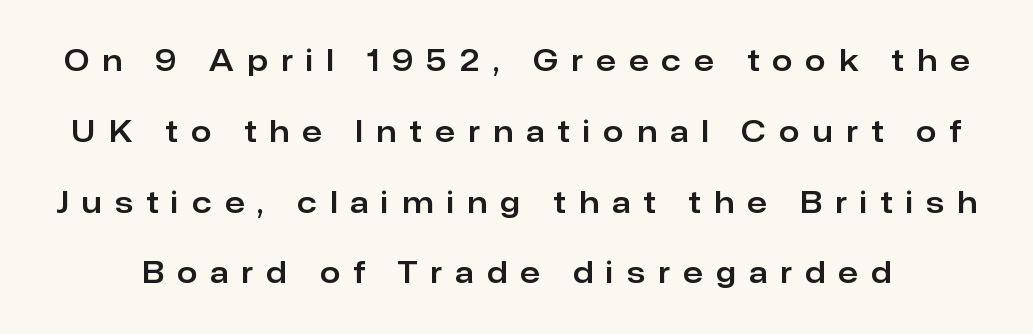
Q: Is the text italic (slanted)? A: No, it is upright.
Q: Is the typeface a serif or a sans-serif typeface? A: Sans-serif.
Q: Is the text underlined? A: No.
Q: Is the spacing between letters normal or unusually wide? A: Unusually wide.
Q: Is the spacing between lines tight, normal or loose? A: Loose.
Q: Width (condensed, normal, or wide)? A: Normal.
Q: Stroke contrast? A: Low.
Q: x-height? A: Medium.
Q: Monospaced? A: No.
